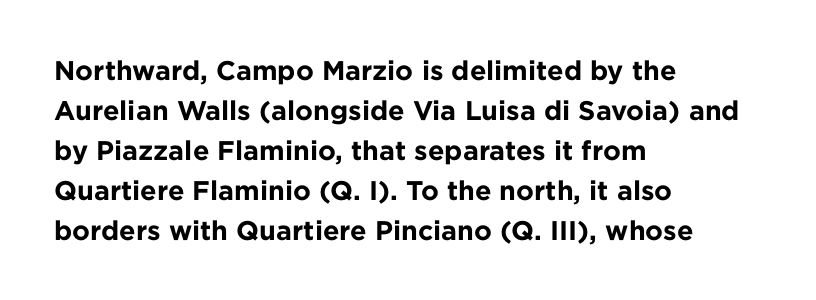
A student would call this left alignment; a typographer would say flush left, rag right. Lines of text with bare space underneath. Does the weight exceed regular? Yes, all the way to bold. Posture: vertical. The rows are spaced the way most documents space them. In terms of letterspacing, this is plain default setting.
